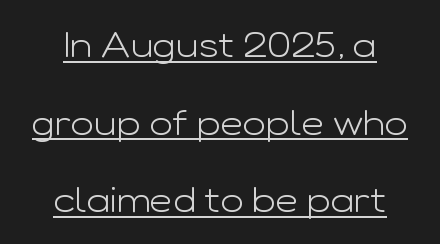
Q: Is the text bold? A: No.
Q: Is the text italic (slanted)? A: No, it is upright.
Q: Is the typeface a serif or a sans-serif typeface? A: Sans-serif.
Q: Is the text underlined? A: Yes.
Q: How is the paragraph aligned? A: Centered.
Q: Is the spacing between letters normal or unusually wide? A: Normal.
Q: Is the spacing between lines tight, normal or loose? A: Loose.
Q: Width (condensed, normal, or wide)? A: Wide.
Q: Stroke contrast? A: Low.
Q: x-height? A: Medium.
Q: Monospaced? A: No.
